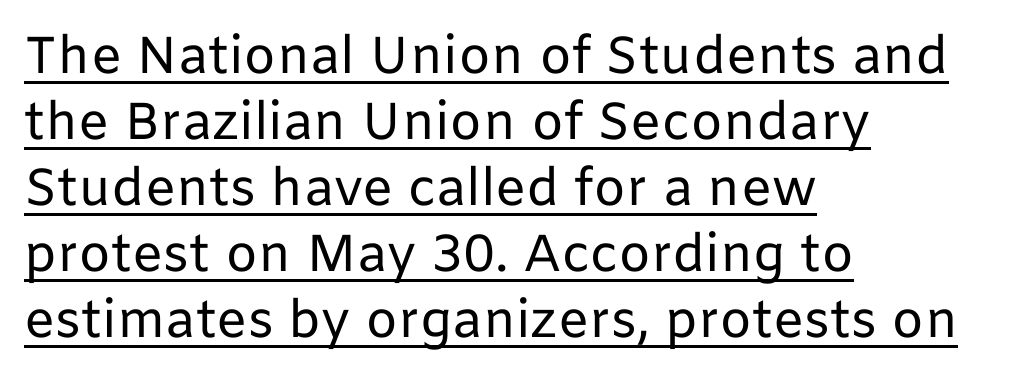
Varying glyph widths throughout — classic text-font behaviour. This is sans-serif lettering, the kind often seen on screens and signage. Nobody touched the tracking dial on this one. The rendering uses a moderate line-height, typical for paragraphs.
